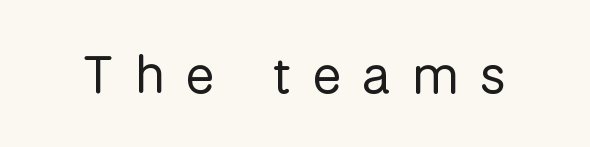
The image shows 53 px regular-weight sans-serif type, upright; set unusually wide letter spacing (+0.41 em), not underlined; low stroke contrast and a medium x-height.
